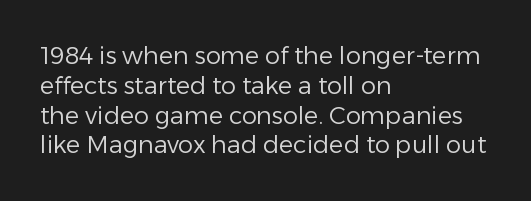
{"italic": "no", "bold": "no", "underline": "no", "align": "left", "line_spacing_ratio": 1.24, "letter_spacing": "normal", "letter_spacing_em": 0.0, "glyph_px": 24}
